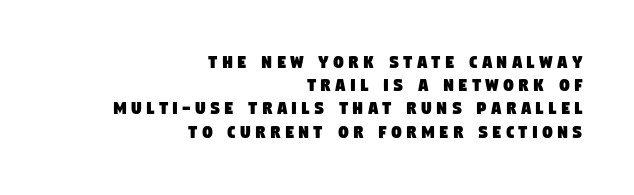
Honestly, there is no underline to notice here at all. Someone cranked the tracking dial way up on this one. These lines stack with their right ends in a neat column.
